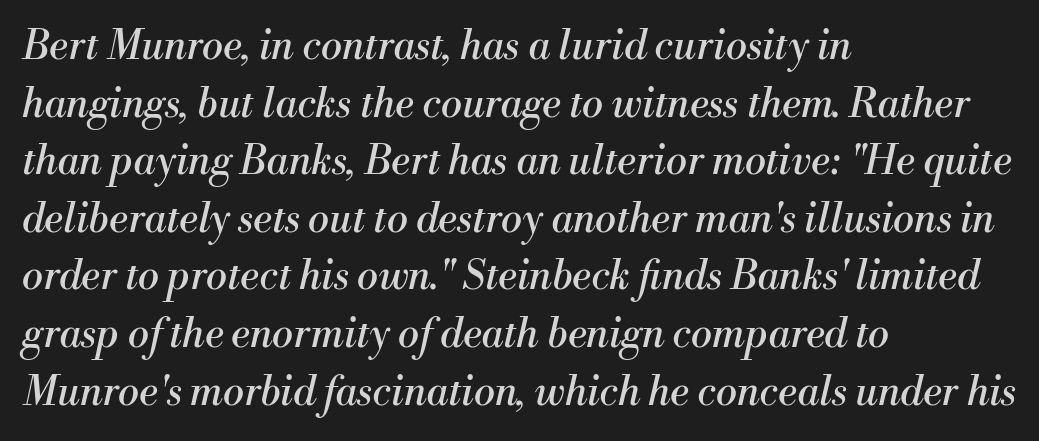
{"serif": "yes", "italic": "yes", "lean": "right", "slant_degrees": 13, "bold": "no", "weight": "regular", "width": "normal", "stroke_contrast": "medium", "x_height": "small", "monospaced": "no", "underline": "no", "align": "left", "line_spacing": "normal", "line_spacing_ratio": 1.44, "letter_spacing": "normal", "letter_spacing_em": 0.0, "glyph_px": 40}
